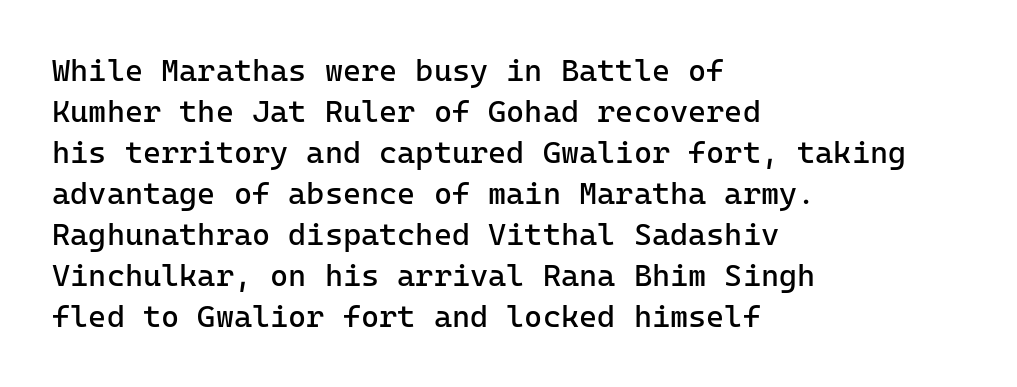
{"serif": "no", "italic": "no", "bold": "no", "weight": "regular", "width": "normal", "stroke_contrast": "low", "x_height": "medium", "monospaced": "yes", "underline": "no", "align": "left", "line_spacing": "normal", "line_spacing_ratio": 1.32, "letter_spacing": "normal", "letter_spacing_em": 0.0, "glyph_px": 31}
